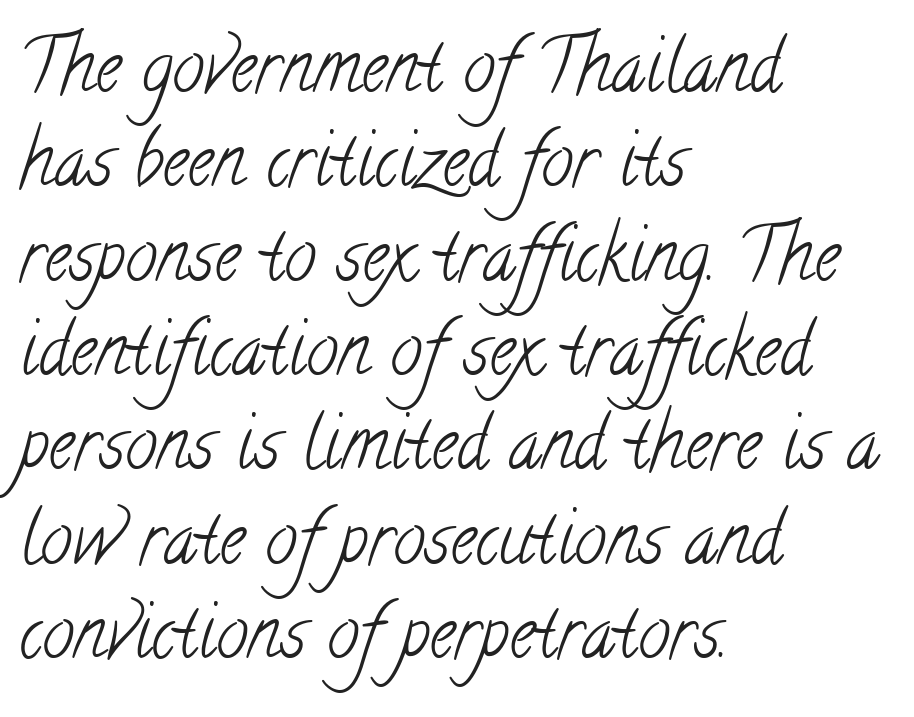
The image shows 72 px light, condensed serif type; set left-aligned, normal line spacing (1.31x), normal letter spacing, not underlined; low stroke contrast and a small x-height.
